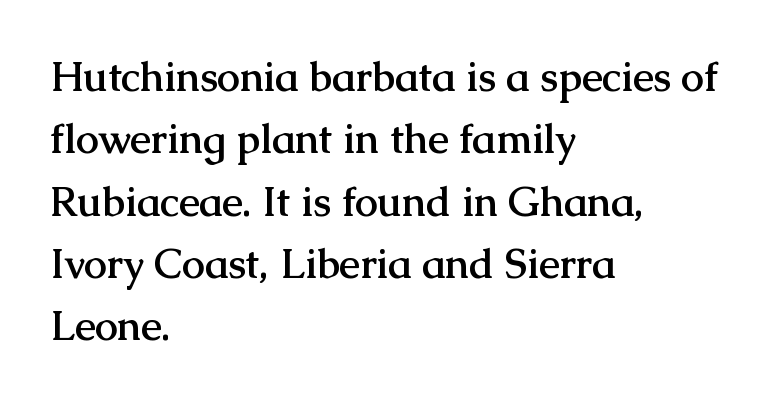
The image shows 41 px semibold serif type, upright; set left-aligned, normal line spacing (1.52x), normal letter spacing, not underlined; medium stroke contrast and a medium x-height.
